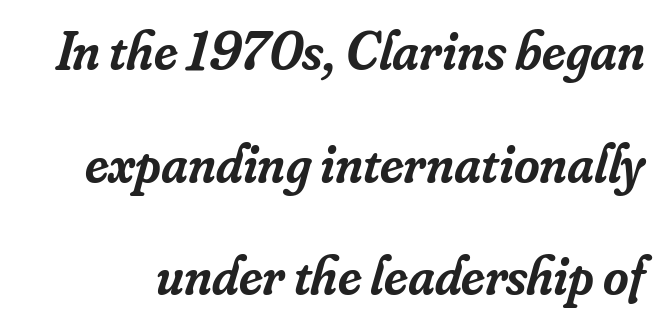
The image shows 55 px semibold serif type, italic (leaning right); set loose line spacing (2.05x), normal letter spacing, not underlined; low stroke contrast and a small x-height.
